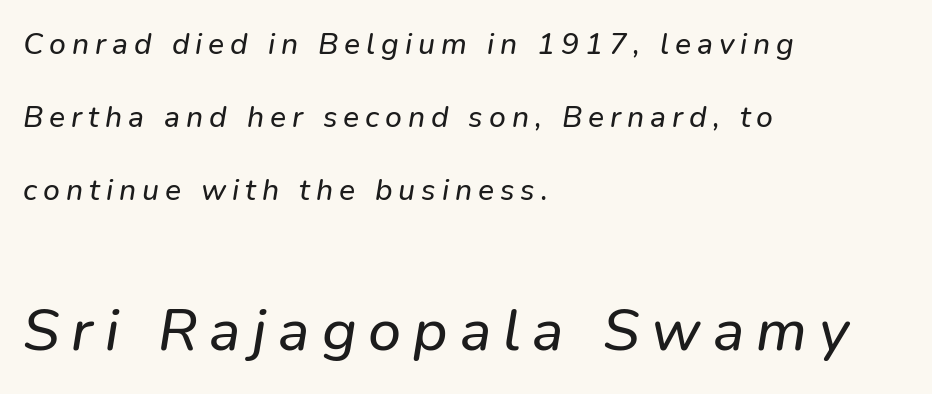
Q: Is the text italic (slanted)? A: Yes, it leans right by about 9 degrees.
Q: Is the text underlined? A: No.
Q: How is the paragraph aligned? A: Left-aligned.
Q: Is the spacing between letters normal or unusually wide? A: Unusually wide.
Q: Is the spacing between lines tight, normal or loose? A: Loose.
Q: Which block of text is set in a larger size, the first (top) or the second (bottom)? A: The second (bottom) one.
Q: Width (condensed, normal, or wide)? A: Normal.
Q: Stroke contrast? A: Low.
Q: x-height? A: Medium.
Q: Monospaced? A: No.
